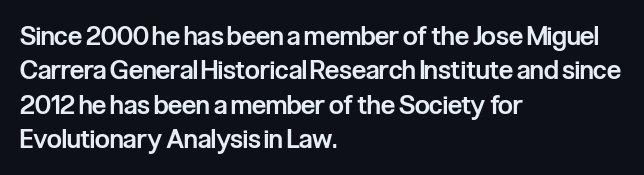
{"italic": "no", "bold": "semi", "underline": "no", "align": "left", "line_spacing": "normal", "line_spacing_ratio": 1.32, "letter_spacing": "normal", "letter_spacing_em": 0.0, "glyph_px": 26}
